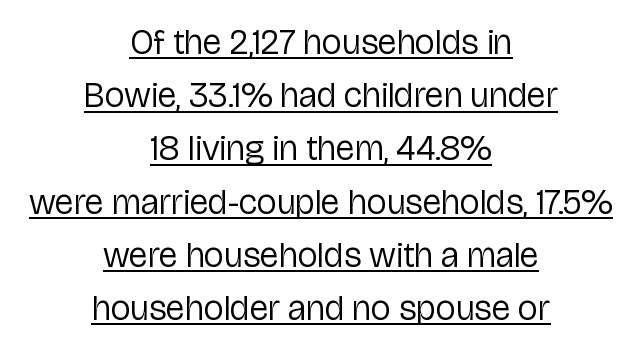
The image shows 35 px regular-weight sans-serif type, upright; set centered, normal line spacing (1.52x), normal letter spacing, underlined; low stroke contrast and a medium x-height.
